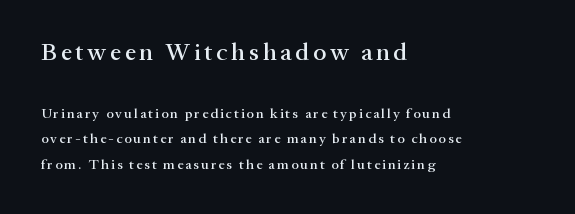
The specimen omits any rule beneath the text block's lines. The initial chunk of copy outweighs the following chunk in type size. No italicization has been applied; the sample stays upright. Short and long lines alike share a common starting point at left.
